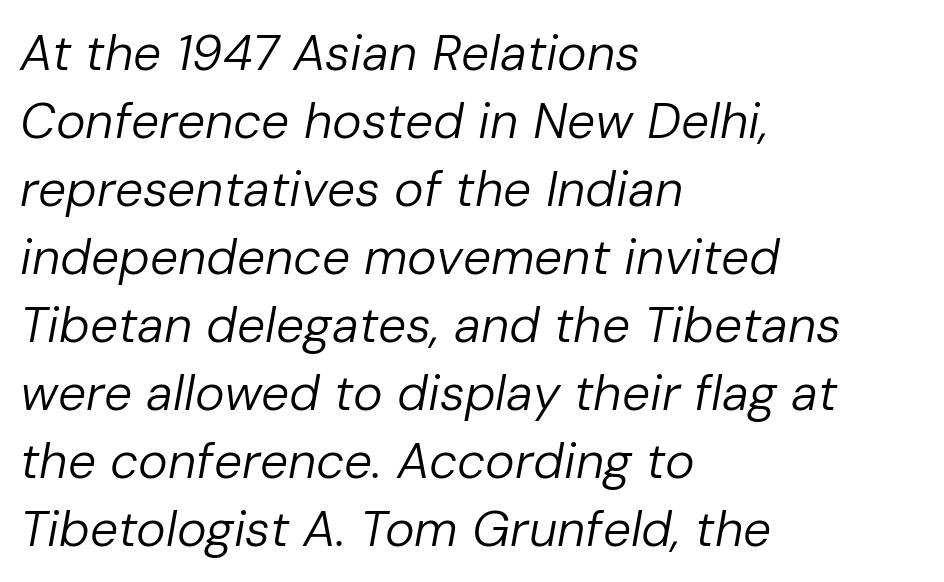
The image shows 50 px regular-weight type, italic (leaning right); set left-aligned, normal line spacing (1.36x), normal letter spacing, not underlined; low stroke contrast and a medium x-height.
